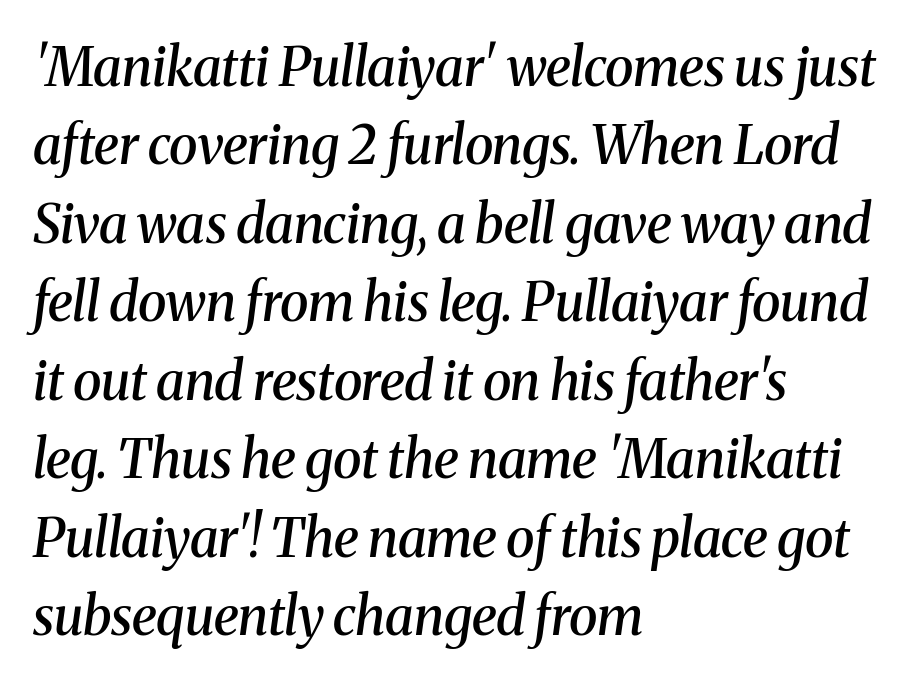
Notice how the passage keeps a crisp vertical edge on the left only. The space directly below the letters is spotless. How are the letters spaced? Ordinarily, with no added tracking. The passage shown is typed in a proportional face where columns would drift. A bit beefed up — I'd call it semibold rather than bold. There's an unmistakable incline to the writing here.
